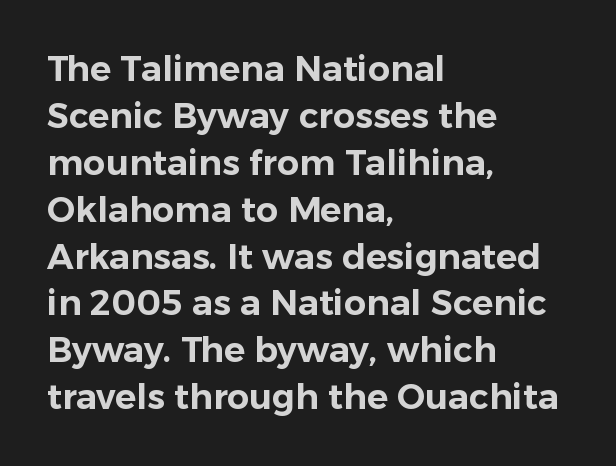
The image shows 35 px sans-serif type, upright; set left-aligned, normal line spacing (1.34x), normal letter spacing, not underlined; low stroke contrast and a medium x-height.
